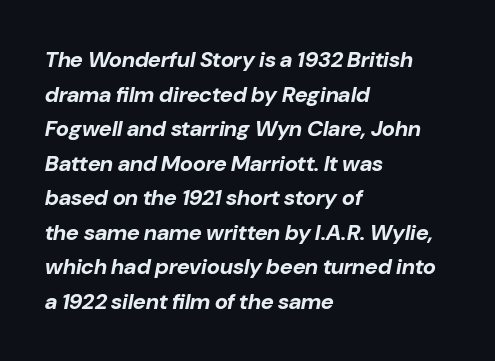
{"italic": "yes", "lean": "right", "slant_degrees": 10, "bold": "yes", "underline": "no", "align": "left", "line_spacing": "normal", "line_spacing_ratio": 1.57, "letter_spacing": "normal", "letter_spacing_em": 0.0, "glyph_px": 22}
